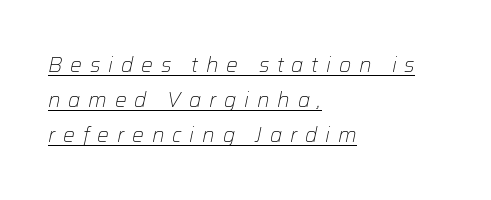
Each line of the rendering has a horizontal stroke beneath the glyphs. Words appear elongated and porous because spacing is wide. The paragraph has a hard left edge and a soft right edge. Characters are canted at an angle relative to the baseline's perpendicular. The passage shown is not bold in any degree. The block of text has a typical density, with ordinary space between rows.
